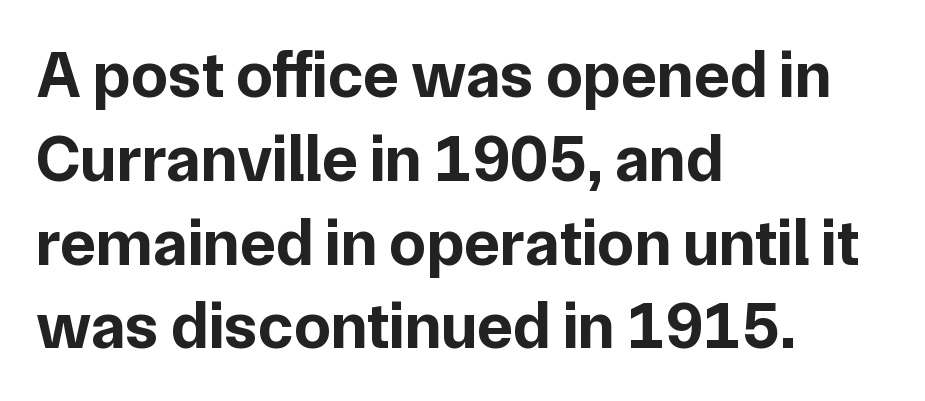
Q: Is the text bold? A: Yes.
Q: Is the text italic (slanted)? A: No, it is upright.
Q: Is the typeface a serif or a sans-serif typeface? A: Sans-serif.
Q: Is the text underlined? A: No.
Q: How is the paragraph aligned? A: Left-aligned.
Q: Is the spacing between letters normal or unusually wide? A: Normal.
Q: Is the spacing between lines tight, normal or loose? A: Normal.
Q: Width (condensed, normal, or wide)? A: Normal.
Q: Stroke contrast? A: Low.
Q: x-height? A: Medium.
Q: Monospaced? A: No.
